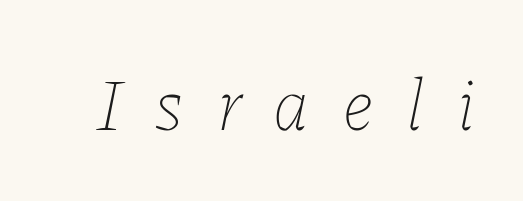
{"italic": "yes", "lean": "right", "slant_degrees": 11, "bold": "no", "weight": "thin", "width": "normal", "stroke_contrast": "low", "x_height": "medium", "monospaced": "no", "underline": "no", "letter_spacing": "wide", "letter_spacing_em": 0.45, "glyph_px": 73}
